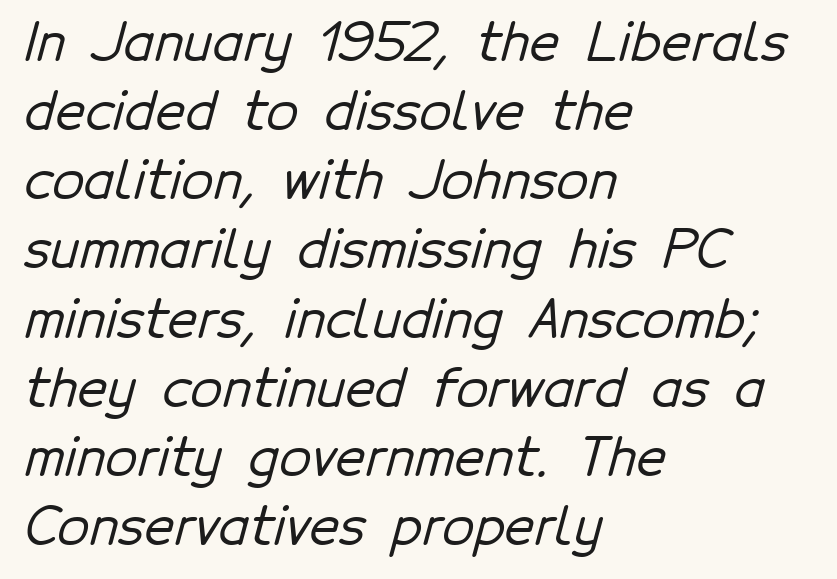
The image shows 52 px sans-serif type; set left-aligned, normal line spacing (1.33x), normal letter spacing, not underlined; low stroke contrast and a medium x-height.
